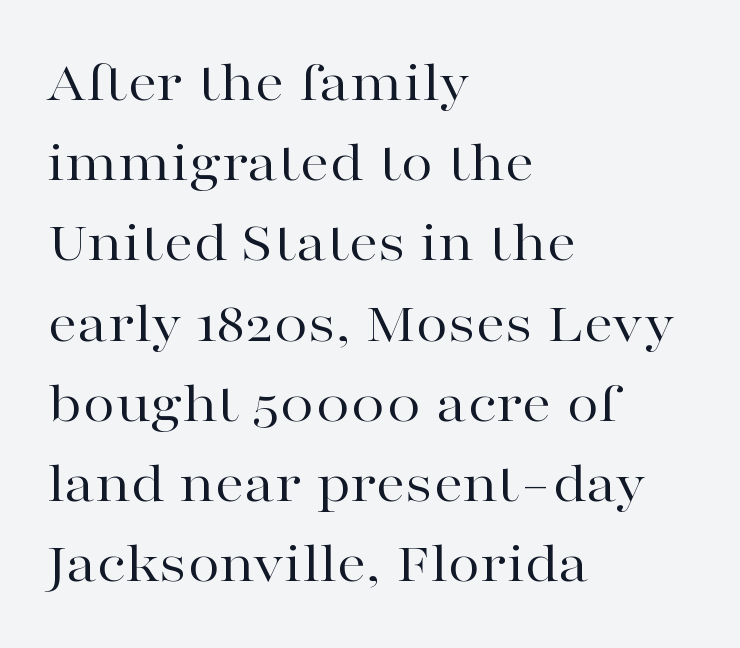
The image shows 59 px regular-weight, wide serif type, upright; set left-aligned, normal line spacing (1.36x), normal letter spacing, not underlined; high stroke contrast and a medium x-height.
